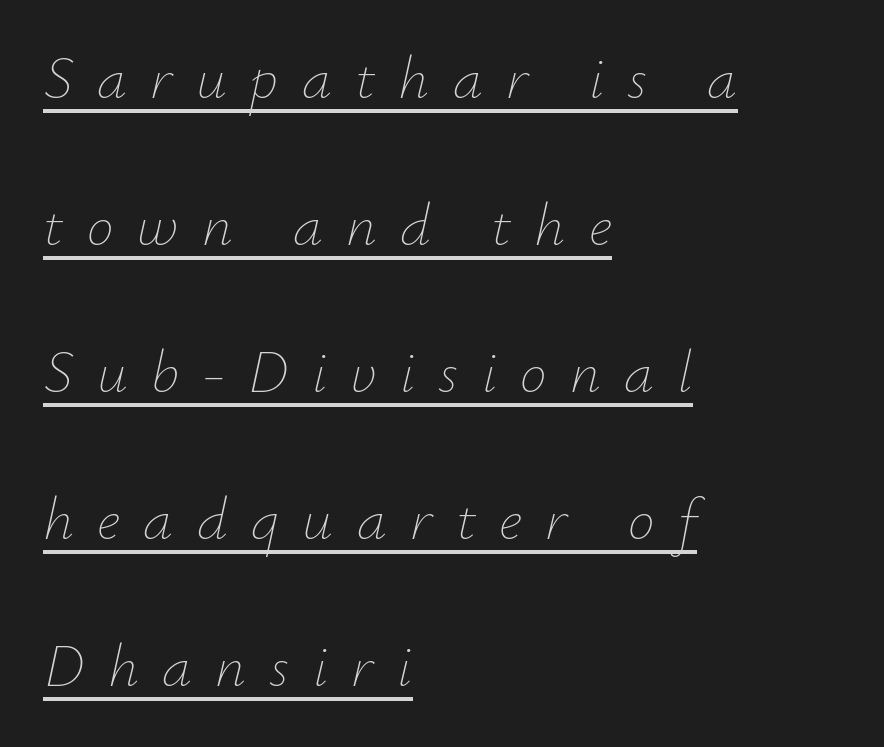
These lines stand farther apart than default settings would place them. Looking at the ascenders, they clearly lean. The rendering uses natural spacing where letterforms have individual widths. This rendering widens character spacing well past its baseline value.
